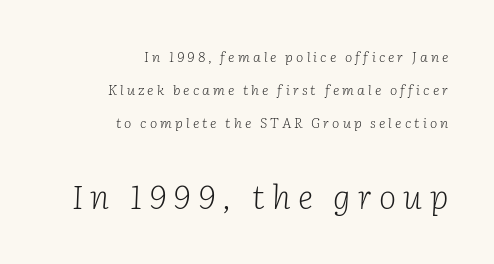
Q: Is the text bold? A: No.
Q: Is the text italic (slanted)? A: Yes, it leans right by about 2 degrees.
Q: Is the typeface a serif or a sans-serif typeface? A: Serif.
Q: Is the text underlined? A: No.
Q: How is the paragraph aligned? A: Right-aligned.
Q: Is the spacing between letters normal or unusually wide? A: Unusually wide.
Q: Is the spacing between lines tight, normal or loose? A: Loose.
Q: Which block of text is set in a larger size, the first (top) or the second (bottom)? A: The second (bottom) one.
Q: Width (condensed, normal, or wide)? A: Normal.
Q: Stroke contrast? A: Low.
Q: x-height? A: Medium.
Q: Monospaced? A: No.
